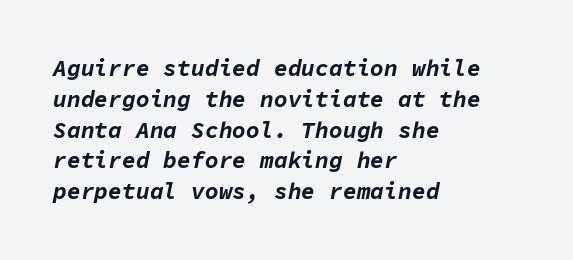
{"italic": "yes", "lean": "right", "slant_degrees": 11, "bold": "yes", "underline": "no", "align": "left", "line_spacing": "normal", "line_spacing_ratio": 1.34, "letter_spacing": "normal", "letter_spacing_em": 0.0, "glyph_px": 23}
